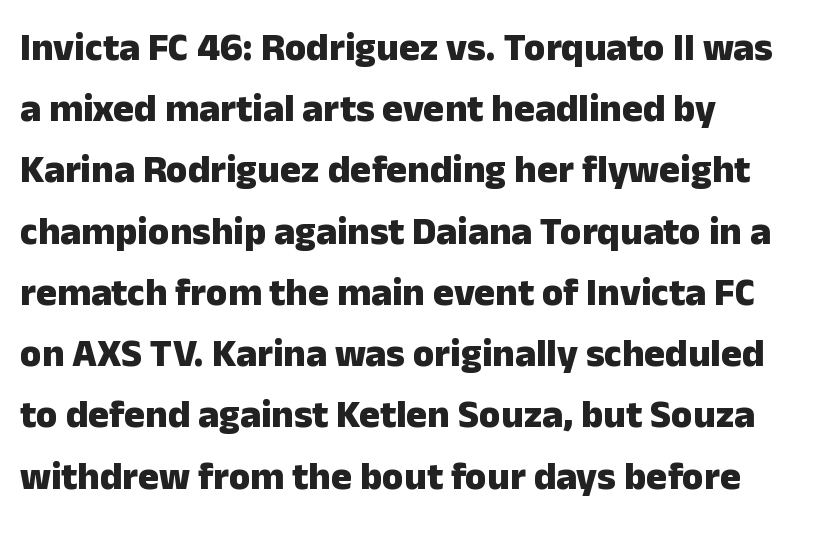
{"serif": "no", "italic": "no", "bold": "yes", "weight": "heavy", "width": "normal", "stroke_contrast": "low", "x_height": "medium", "monospaced": "no", "underline": "no", "align": "left", "line_spacing": "normal", "line_spacing_ratio": 1.57, "letter_spacing": "normal", "letter_spacing_em": 0.0, "glyph_px": 39}
